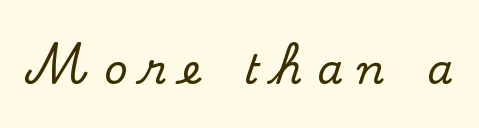
Q: Is the text italic (slanted)? A: Yes.
Q: Is the text underlined? A: No.
Q: Is the spacing between letters normal or unusually wide? A: Unusually wide.
Q: Width (condensed, normal, or wide)? A: Normal.
Q: Stroke contrast? A: Medium.
Q: x-height? A: Small.
Q: Monospaced? A: No.
